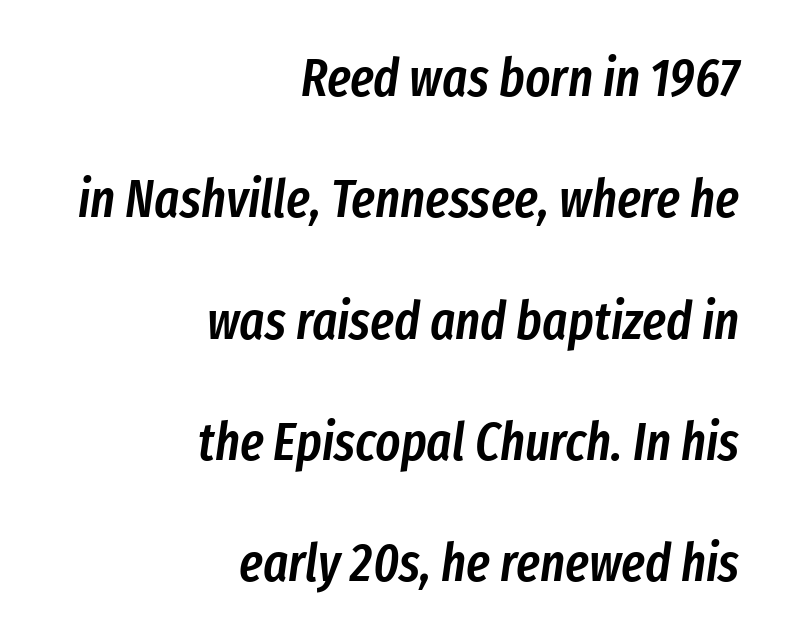
A clean baseline with only descenders dipping below it. The face used here has a pronounced slope to its letters. Proportional: the letters do not fall into vertical columns. Teacher's note: observe the even right margin — that is flush-right alignment. The vertical gap from one line to the next is large.
